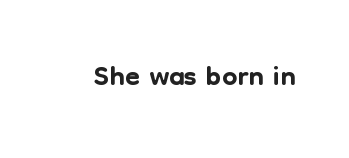
Plain, unruled lines of type. The font's upright variant was chosen for this text. I'd call this a sans setting — the letters go barefoot. Varying glyph widths throughout — classic text-font behaviour. How are the letters spaced? Ordinarily, with no added tracking.
